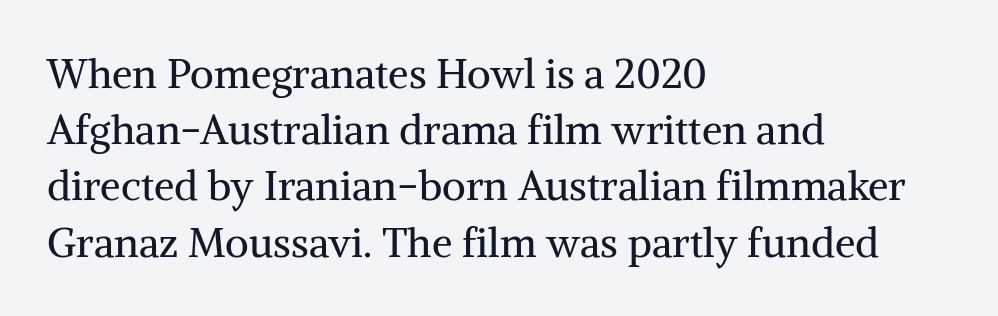
Q: Is the text bold? A: No.
Q: Is the text italic (slanted)? A: No, it is upright.
Q: Is the typeface a serif or a sans-serif typeface? A: Serif.
Q: Is the text underlined? A: No.
Q: How is the paragraph aligned? A: Left-aligned.
Q: Is the spacing between letters normal or unusually wide? A: Normal.
Q: Is the spacing between lines tight, normal or loose? A: Normal.
Q: Width (condensed, normal, or wide)? A: Normal.
Q: Stroke contrast? A: Medium.
Q: x-height? A: Medium.
Q: Monospaced? A: No.
